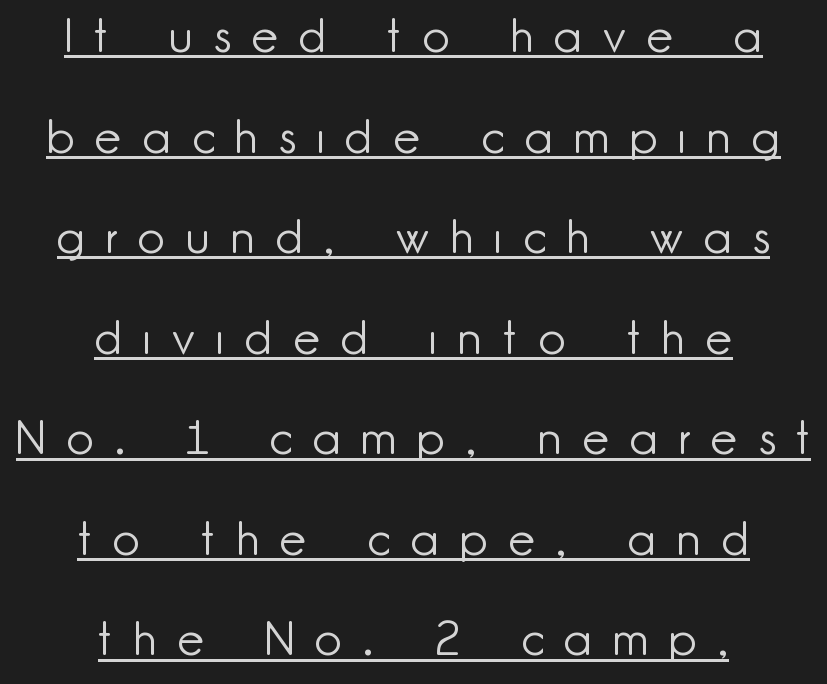
{"serif": "no", "italic": "no", "bold": "no", "weight": "light", "width": "normal", "stroke_contrast": "low", "x_height": "small", "monospaced": "no", "underline": "yes", "align": "center", "line_spacing": "loose", "line_spacing_ratio": 2.14, "letter_spacing": "wide", "letter_spacing_em": 0.45, "glyph_px": 47}
